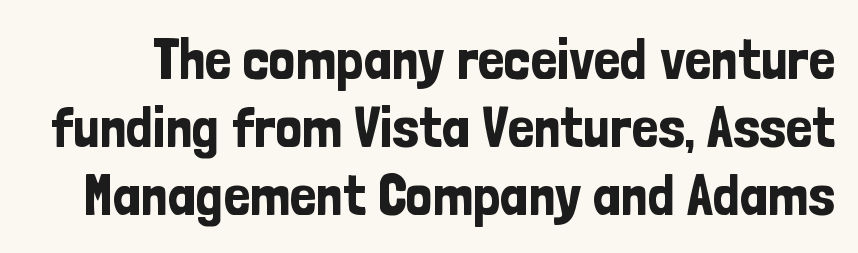
Spacing between characters is what you'd get straight out of the box. Vertically, the passage feels compressed, each row crowding the next. Observe the absence of serifs on each vertical stroke in this sample. Varying glyph widths throughout — classic text-font behaviour. The space directly below the letters is spotless.
